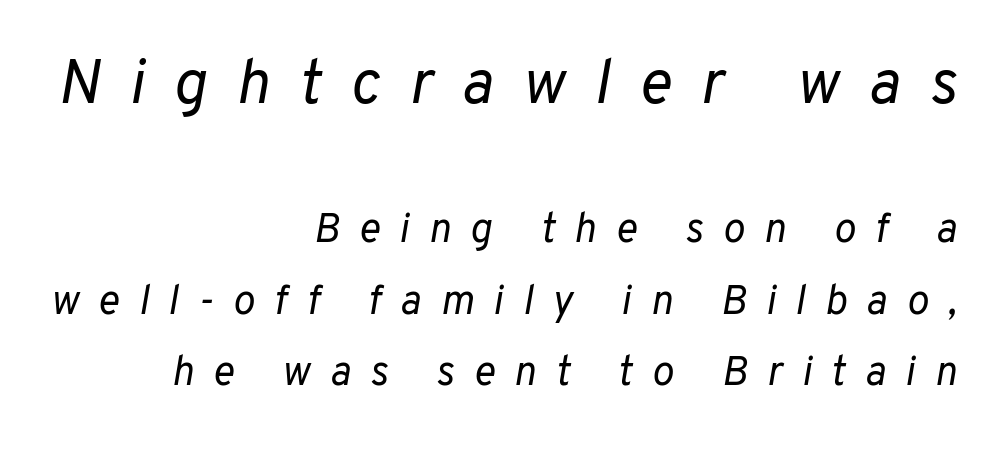
Q: Is the text bold? A: No.
Q: Is the text italic (slanted)? A: Yes, it leans right by about 10 degrees.
Q: Is the text underlined? A: No.
Q: How is the paragraph aligned? A: Right-aligned.
Q: Is the spacing between letters normal or unusually wide? A: Unusually wide.
Q: Which block of text is set in a larger size, the first (top) or the second (bottom)? A: The first (top) one.
Q: Width (condensed, normal, or wide)? A: Normal.
Q: Stroke contrast? A: Low.
Q: x-height? A: Medium.
Q: Monospaced? A: No.
